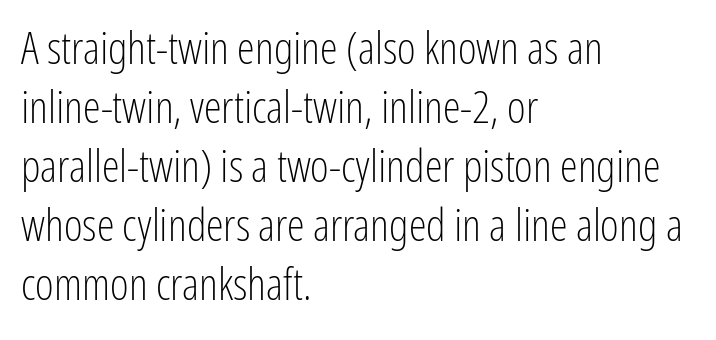
The image shows 45 px light, condensed sans-serif type, upright; set left-aligned, normal line spacing (1.31x), normal letter spacing, not underlined; low stroke contrast and a medium x-height.
